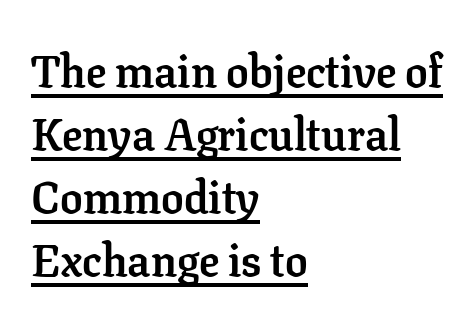
The setting favours the left margin, as ordinary paragraphs usually do. What decoration does the sample have? An underline. Strokes here are thick enough to call this a true bold. Tracking value appears to be zero — textbook default spacing. The letters stand upright; this is a roman face. The letters advance in unequal steps, a hallmark of proportional type.
